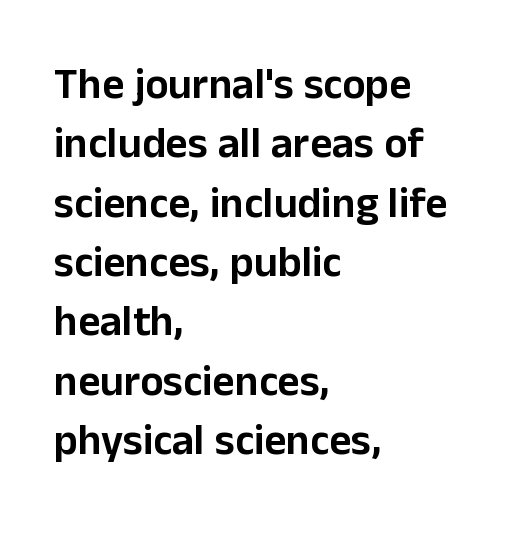
Posture: upright roman. Rows of type keep a routine distance in the vertical direction. Spacing between characters is what you'd get straight out of the box. Where is the straight margin? On the left.
